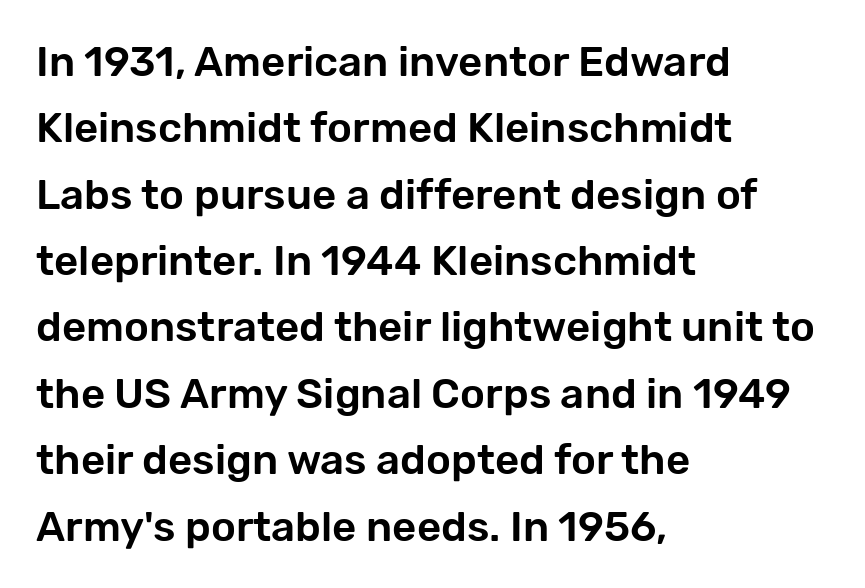
The image shows 42 px sans-serif type, upright; set left-aligned, normal line spacing (1.58x), normal letter spacing, not underlined; low stroke contrast and a medium x-height.
